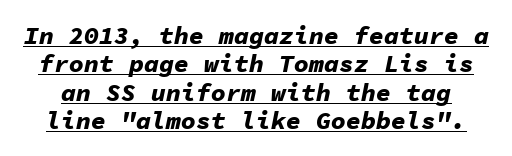
The image shows 25 px bold type, italic (leaning right); set tight line spacing (1.14x), normal letter spacing, underlined.
